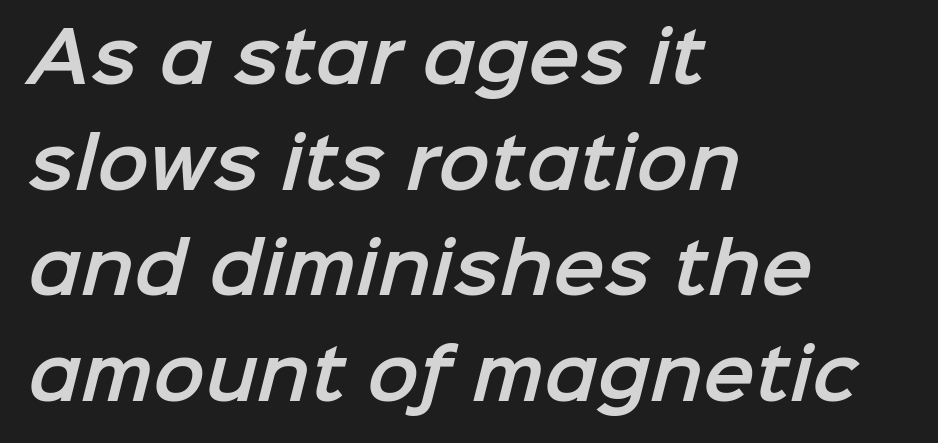
The setting favours the left margin, as ordinary paragraphs usually do. You could not count columns in this text — the font is proportionally spaced. The space directly below the letters is spotless. Leading: standard. Stroke terminals: plain, sans-serif. Tracking value appears to be zero — textbook default spacing.
